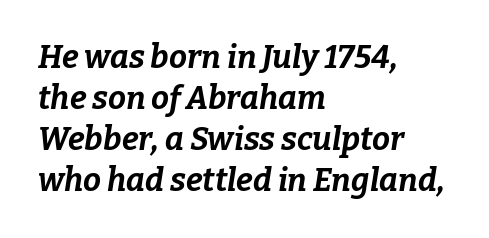
{"italic": "yes", "lean": "right", "slant_degrees": 9, "bold": "yes", "weight": "bold", "width": "normal", "stroke_contrast": "low", "x_height": "medium", "monospaced": "no", "underline": "no", "align": "left", "line_spacing": "normal", "line_spacing_ratio": 1.28, "letter_spacing": "normal", "letter_spacing_em": 0.0, "glyph_px": 32}
